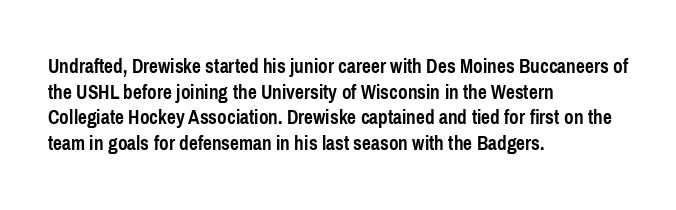
Is there any slant? The stems are plumb. The zone under the glyphs is completely vacant. Caption: bold face, heavy strokes. Each word holds together tightly as a unit, with standard inter-letter gaps. Does the copy run flush right? No — it runs flush left.
